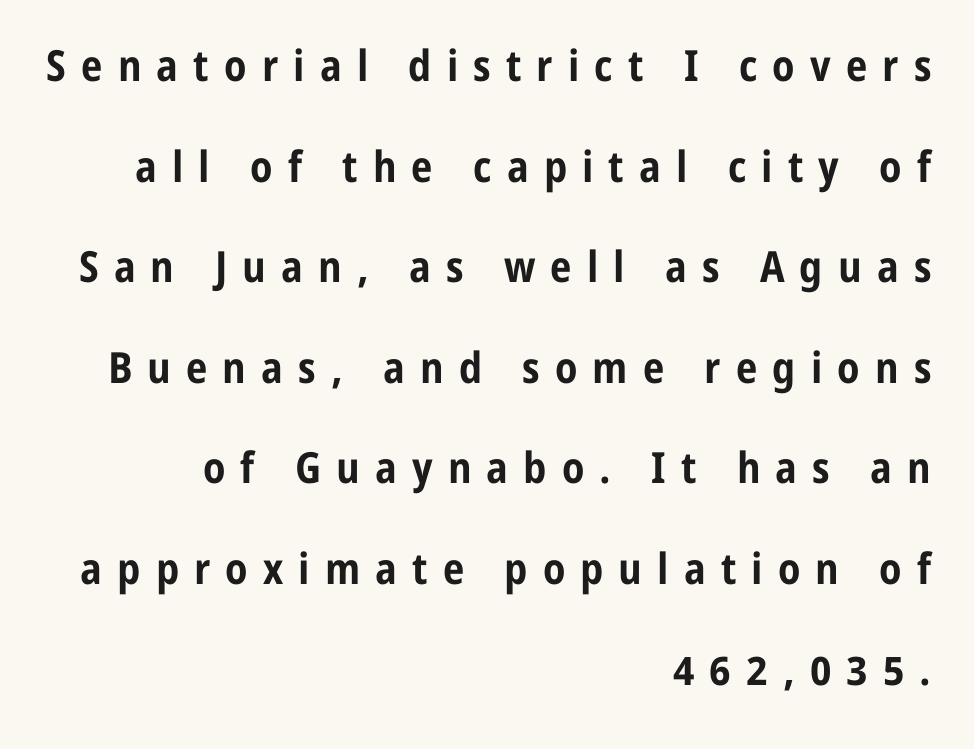
The image shows 43 px bold, condensed sans-serif type, upright; set right-aligned, loose line spacing (2.34x), unusually wide letter spacing (+0.35 em), not underlined; low stroke contrast and a medium x-height.
